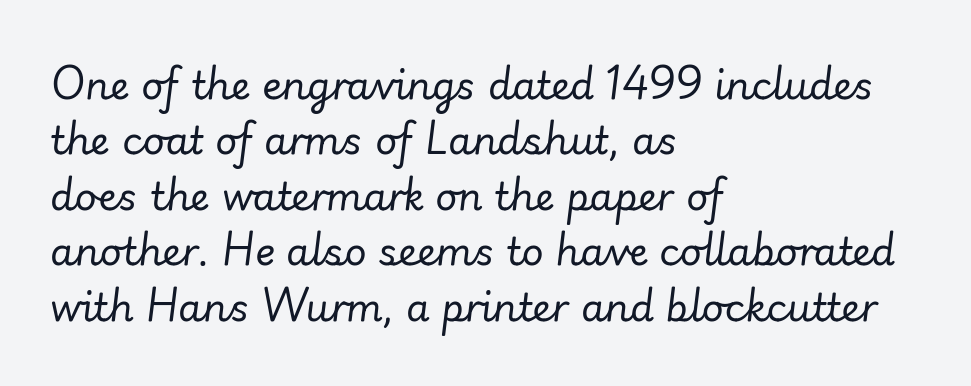
Leftover space on each line is placed entirely after the last word. Emphasis-style slanted type is in use. No extra ink here — the face is not bold. Type without underlining. The letters advance in unequal steps, a hallmark of proportional type. Characters follow at the spacing the type designer built in.
